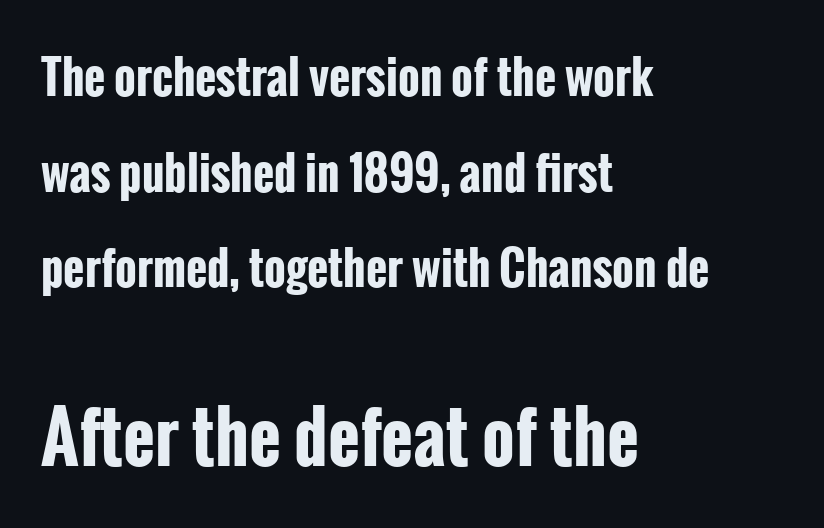
The image shows 69 px bold, condensed sans-serif type, upright; set left-aligned, loose line spacing (2.08x), normal letter spacing, not underlined; the second (bottom) block is 1.5x larger; low stroke contrast and a medium x-height.
